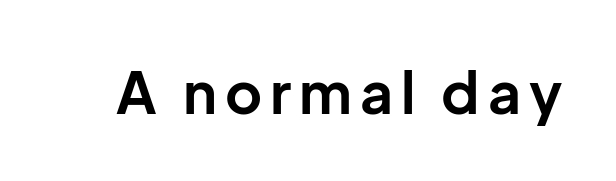
This sample uses a sans-serif face. On the weight axis this lands at bold, roughly 700. These lines are rendered in a variable-pitch font. Honestly, there is no underline to notice here at all.
